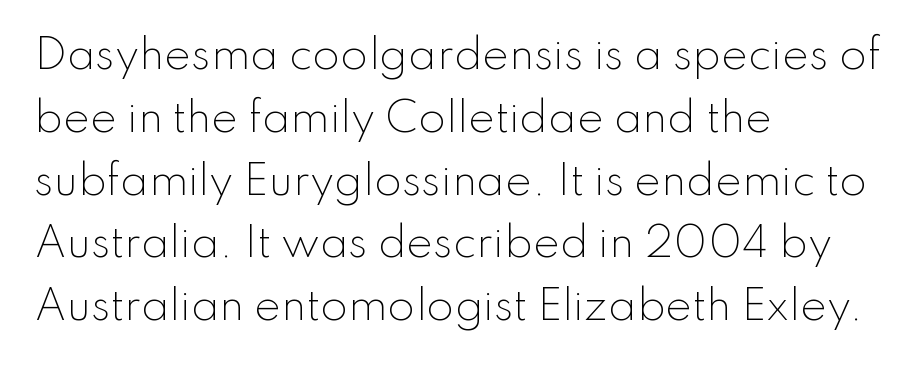
Q: Is the text bold? A: No.
Q: Is the text italic (slanted)? A: No, it is upright.
Q: Is the typeface a serif or a sans-serif typeface? A: Sans-serif.
Q: Is the text underlined? A: No.
Q: How is the paragraph aligned? A: Left-aligned.
Q: Is the spacing between letters normal or unusually wide? A: Normal.
Q: Is the spacing between lines tight, normal or loose? A: Normal.
Q: Width (condensed, normal, or wide)? A: Normal.
Q: Stroke contrast? A: Low.
Q: x-height? A: Small.
Q: Monospaced? A: No.
